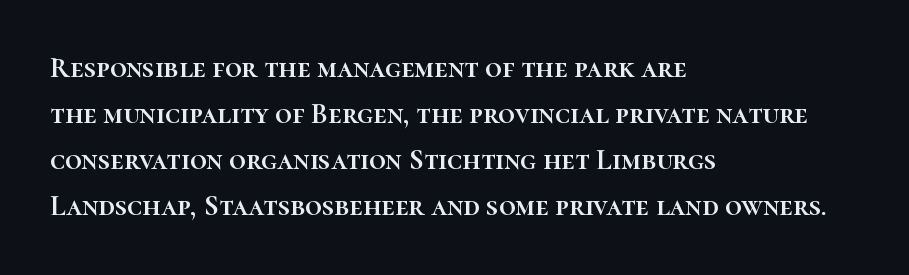
A typesetter would call this leading conventional body-copy spacing. The gaps between neighbouring characters are ordinary and unremarkable. Typeset ragged right — the left edge is the straight one. This sample has the flowing, uneven cadence of proportional lettering.
